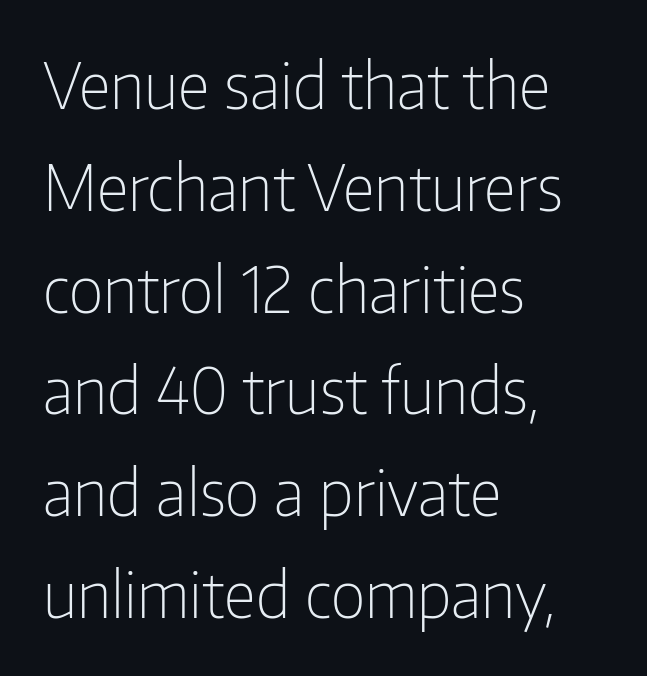
The image shows 64 px light, condensed sans-serif type, upright; set left-aligned, normal line spacing (1.59x), normal letter spacing, not underlined; low stroke contrast and a medium x-height.
